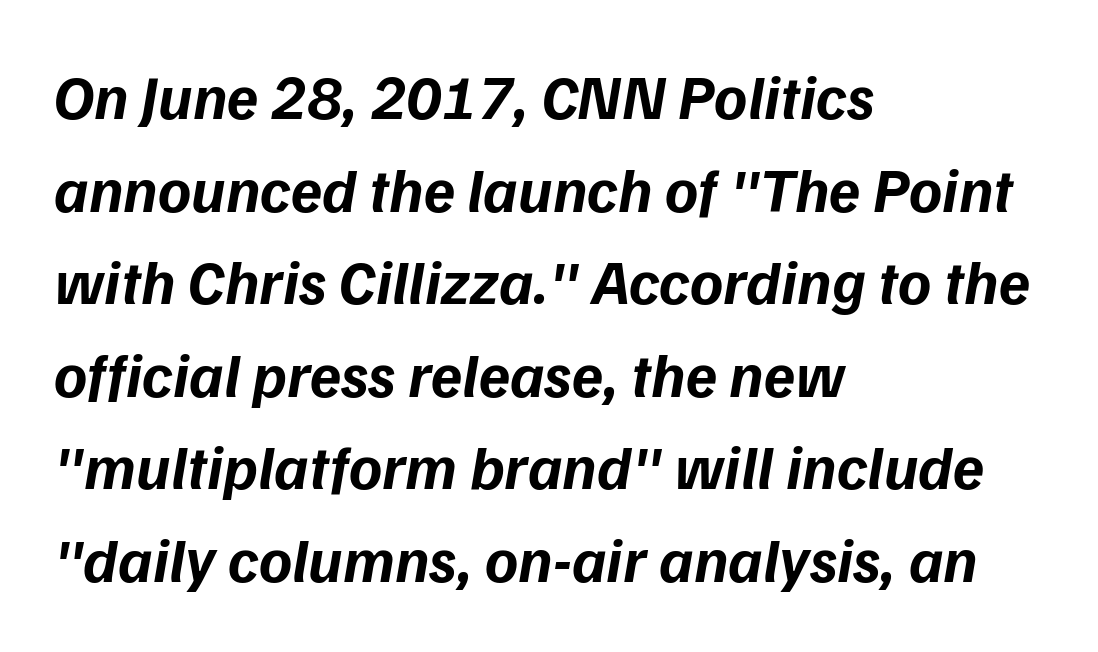
The image shows 63 px bold sans-serif type; set left-aligned, normal line spacing (1.47x), normal letter spacing, not underlined; low stroke contrast and a medium x-height.
